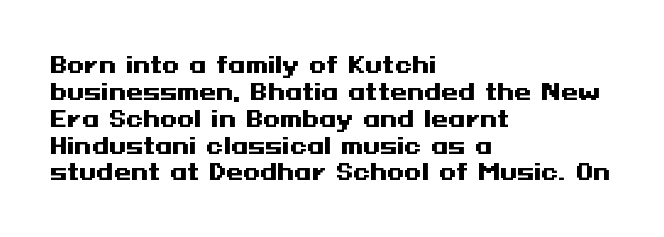
The image shows 22 px bold type, upright; set left-aligned, line spacing 1.22x, normal letter spacing, not underlined.
